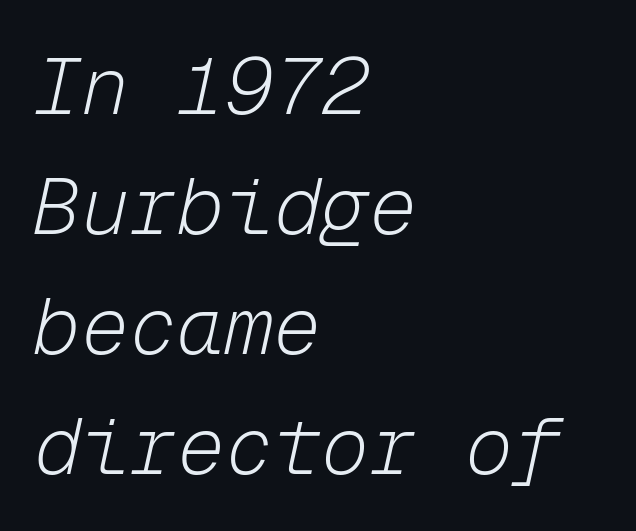
The image shows 80 px light type, italic (leaning right), monospaced; set left-aligned, normal line spacing (1.5x), normal letter spacing, not underlined; low stroke contrast and a medium x-height.
